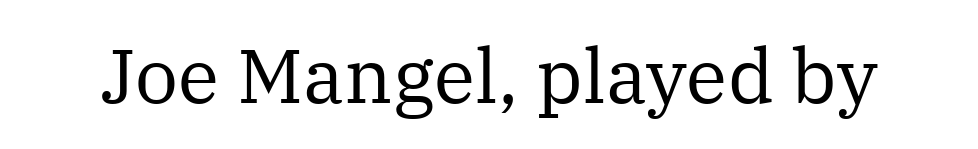
Q: Is the text bold? A: No.
Q: Is the text italic (slanted)? A: No, it is upright.
Q: Is the typeface a serif or a sans-serif typeface? A: Serif.
Q: Is the text underlined? A: No.
Q: Is the spacing between letters normal or unusually wide? A: Normal.
Q: Width (condensed, normal, or wide)? A: Normal.
Q: Stroke contrast? A: Medium.
Q: x-height? A: Medium.
Q: Monospaced? A: No.
